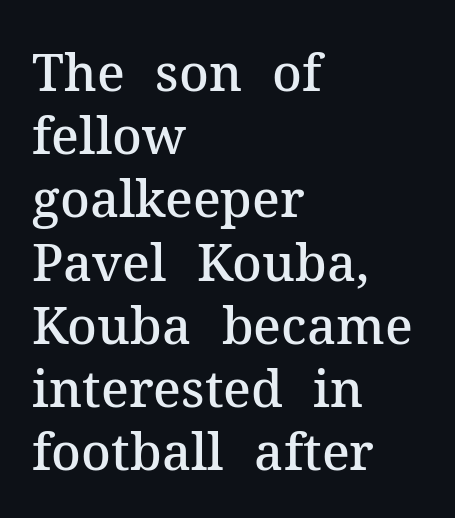
The image shows 51 px semibold serif type, upright; set left-aligned, line spacing 1.24x, normal letter spacing, not underlined; medium stroke contrast and a medium x-height.
